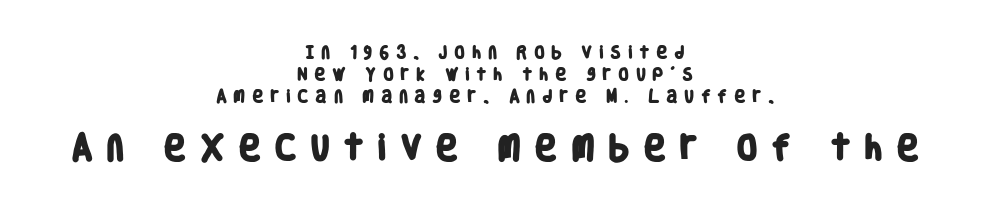
These two chunks differ in scale, with the bottom chunk taking the larger measure. Compared with typical body copy, the letter spacing here is much looser. Think of a printed novel: that variable character pitch is what you see here. Nope, no serifs anywhere on these letters.
